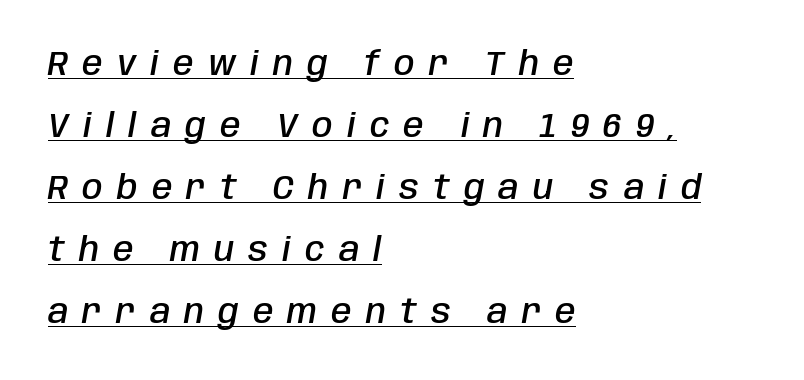
The image shows 33 px semibold, condensed type, italic (leaning right); set left-aligned, line spacing 1.88x, unusually wide letter spacing (+0.43 em), underlined; low stroke contrast and a large x-height.
